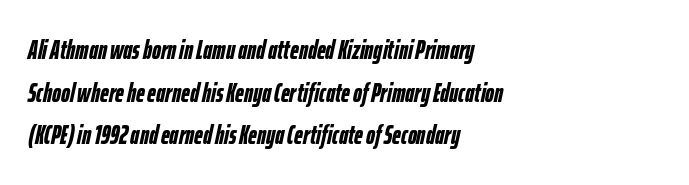
Successive baselines arrive at the customary interval. Is the type slanted? Yes — the strokes lean at a clear angle. This rendering features lettering with no underline. Which margin do the lines hug? The left one — the right edge is uneven. No extra tracking has been applied to these lines.
